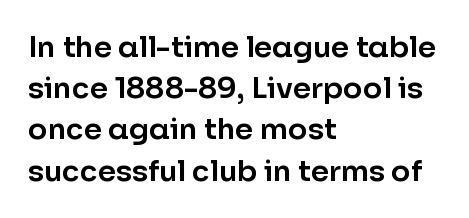
In terms of letterspacing, this is plain default setting. Each line starts at the same left margin while the right side varies. Nope, no serifs anywhere on these letters. The block of text has a typical density, with ordinary space between rows.
